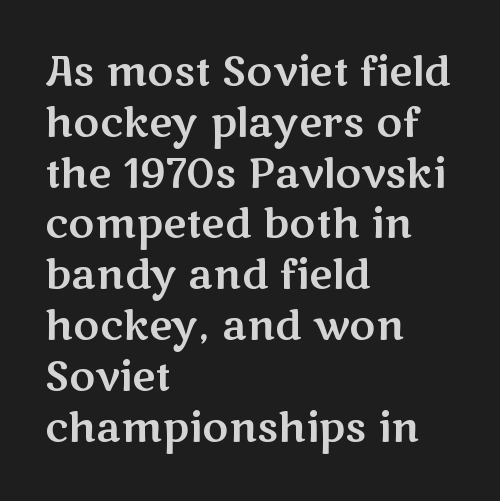
Check where the strokes stop: nothing finishes them off — pure sans. Descender tails drop into unmarked territory. Spacing verdict: proportional, widths tailored to each character. Look at the tracking — it's just the regular setting, nothing added.
